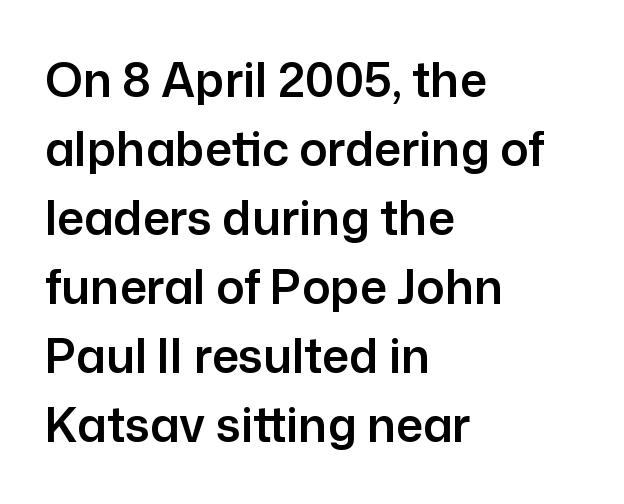
Reading down the block, your eye returns to a fixed left position each line. Descenders hang freely into open space. Compared with typical paragraphs, the rows here are spaced about the same. Do the characters align in a grid? No, the font is proportional.
